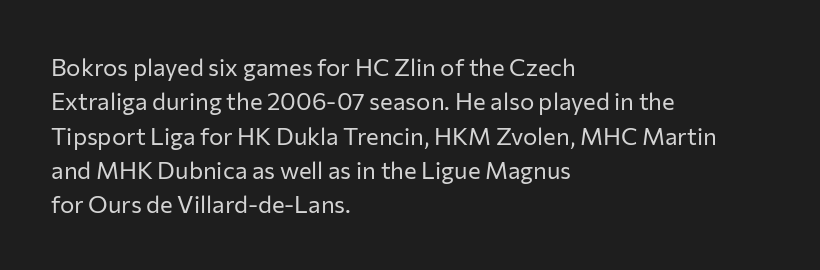
The image shows 24 px text type, upright; set left-aligned, normal line spacing (1.43x), normal letter spacing, not underlined.
